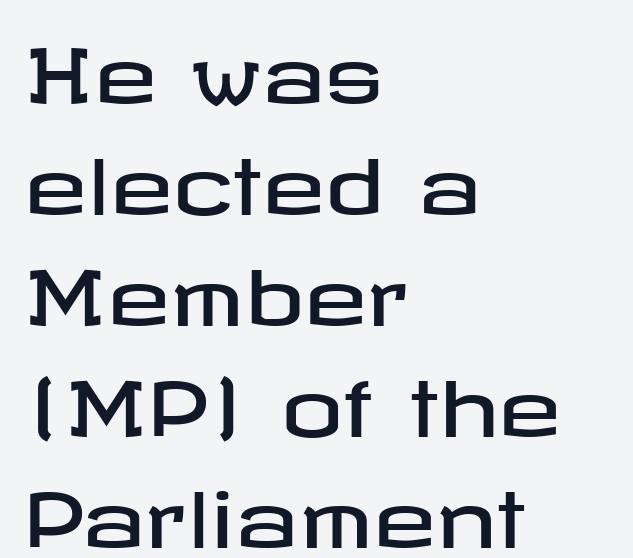
{"serif": "no", "italic": "no", "width": "wide", "stroke_contrast": "low", "x_height": "medium", "underline": "no", "align": "left", "line_spacing": "normal", "line_spacing_ratio": 1.46, "letter_spacing": "normal", "letter_spacing_em": 0.0, "glyph_px": 76}
